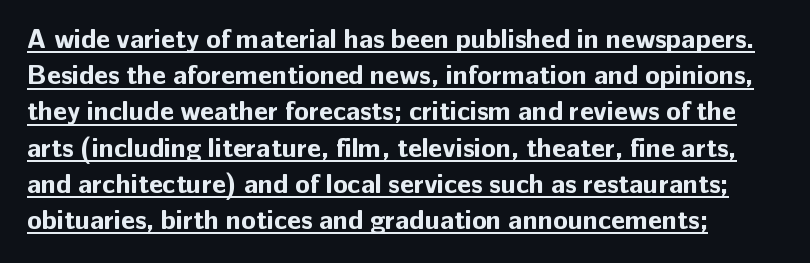
Q: Is the text bold? A: Yes.
Q: Is the text italic (slanted)? A: No, it is upright.
Q: Is the text underlined? A: Yes.
Q: Is the spacing between letters normal or unusually wide? A: Normal.
Q: Is the spacing between lines tight, normal or loose? A: Normal.
